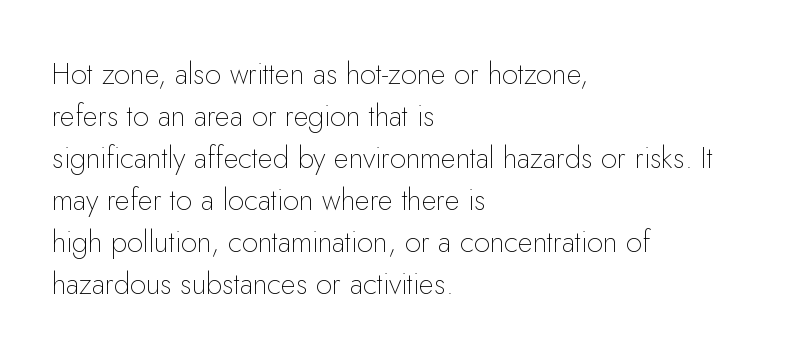
{"serif": "no", "italic": "no", "bold": "no", "weight": "thin", "width": "normal", "stroke_contrast": "low", "x_height": "small", "monospaced": "no", "underline": "no", "align": "left", "line_spacing": "normal", "line_spacing_ratio": 1.45, "letter_spacing": "normal", "letter_spacing_em": 0.0, "glyph_px": 29}
